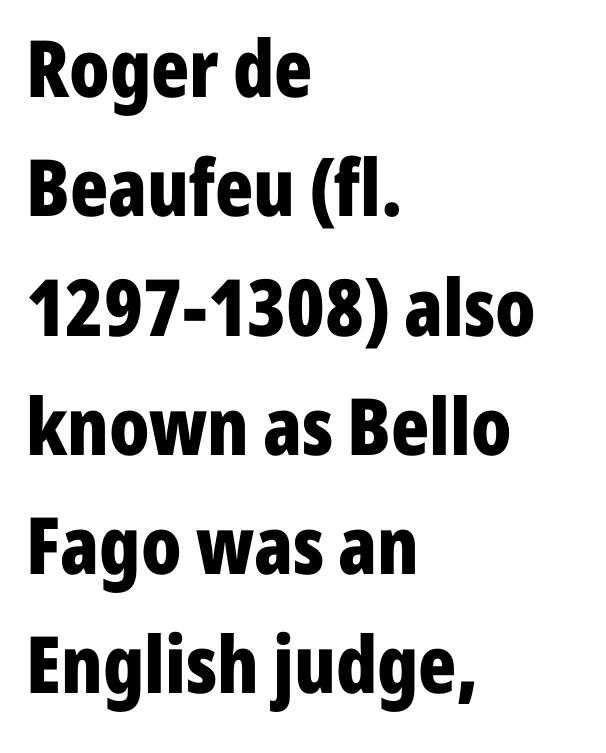
Q: Is the text bold? A: Yes.
Q: Is the text italic (slanted)? A: No, it is upright.
Q: Is the typeface a serif or a sans-serif typeface? A: Sans-serif.
Q: Is the text underlined? A: No.
Q: How is the paragraph aligned? A: Left-aligned.
Q: Is the spacing between letters normal or unusually wide? A: Normal.
Q: Is the spacing between lines tight, normal or loose? A: Normal.
Q: Width (condensed, normal, or wide)? A: Condensed.
Q: Stroke contrast? A: Low.
Q: x-height? A: Medium.
Q: Monospaced? A: No.
